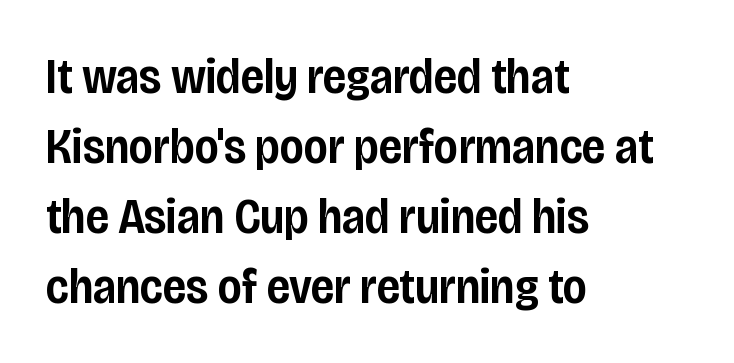
{"serif": "no", "italic": "no", "bold": "semi", "weight": "semibold", "width": "condensed", "stroke_contrast": "low", "x_height": "large", "monospaced": "no", "underline": "no", "align": "left", "line_spacing": "normal", "line_spacing_ratio": 1.4, "letter_spacing": "normal", "letter_spacing_em": 0.0, "glyph_px": 50}
